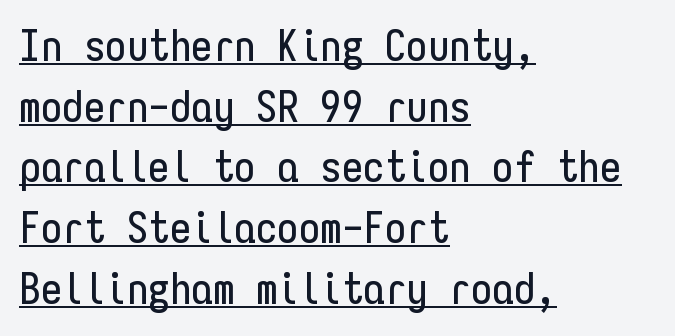
The image shows 43 px condensed sans-serif type, upright, monospaced; set left-aligned, normal line spacing (1.41x), normal letter spacing, underlined; low stroke contrast and a medium x-height.
